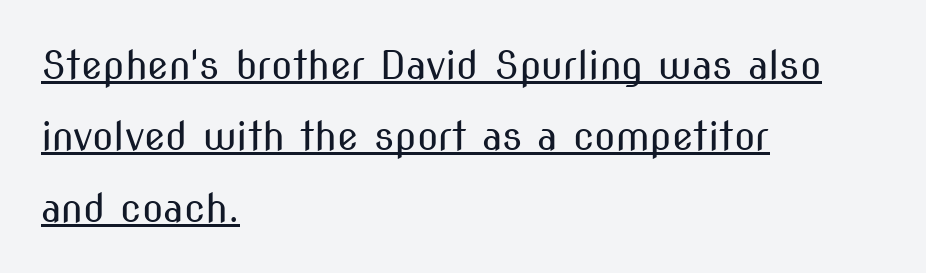
Notice how the stems are strictly vertical — no italics here. Examine the stroke ends and you'll find no serifs. Default kerning and tracking; the words read as compact shapes. The passage shown is typed in a proportional face where columns would drift.
